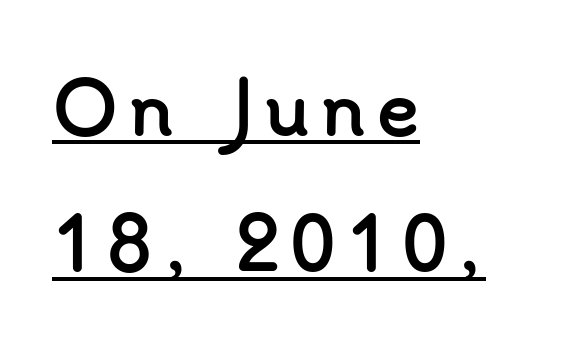
{"serif": "no", "italic": "no", "bold": "yes", "weight": "semibold", "width": "normal", "stroke_contrast": "low", "x_height": "small", "monospaced": "no", "underline": "yes", "align": "left", "line_spacing": "loose", "line_spacing_ratio": 1.92, "glyph_px": 71}
